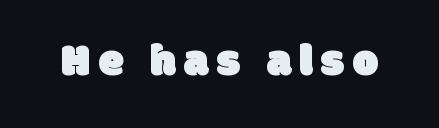
The image shows 46 px sans-serif type; set not underlined; low stroke contrast and a large x-height.
